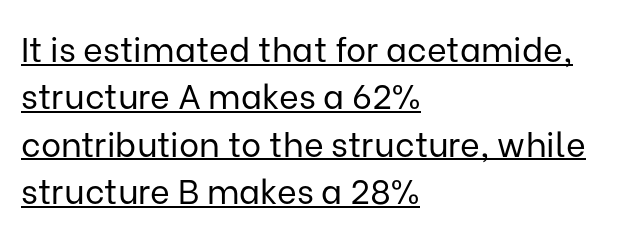
In designer terms, the underline attribute is active on this setting. Upright lettering throughout. The setting favours the left margin, as ordinary paragraphs usually do. Summary of weight: not heavy and not bold.
